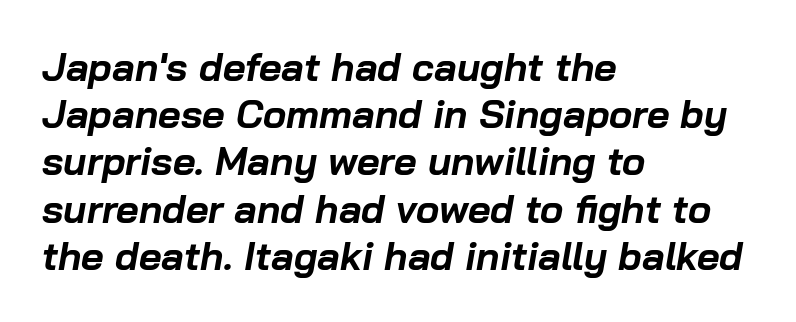
{"italic": "yes", "lean": "right", "slant_degrees": 10, "bold": "yes", "weight": "bold", "width": "normal", "stroke_contrast": "low", "x_height": "medium", "monospaced": "no", "underline": "no", "align": "left", "line_spacing_ratio": 1.21, "letter_spacing": "normal", "letter_spacing_em": 0.0, "glyph_px": 39}
